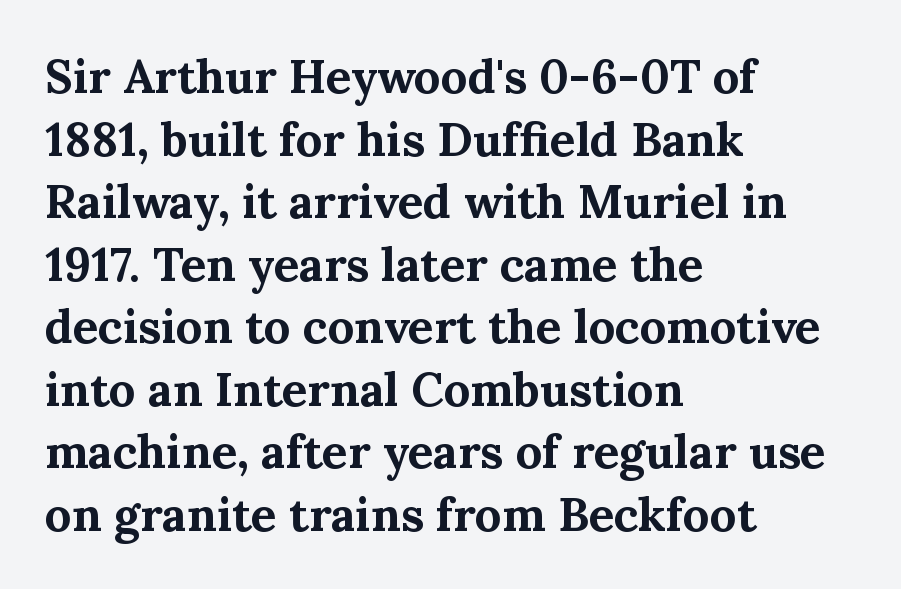
{"serif": "yes", "italic": "no", "bold": "yes", "weight": "bold", "width": "normal", "stroke_contrast": "medium", "x_height": "medium", "monospaced": "no", "underline": "no", "align": "left", "line_spacing": "normal", "line_spacing_ratio": 1.33, "letter_spacing": "normal", "letter_spacing_em": 0.0, "glyph_px": 47}
